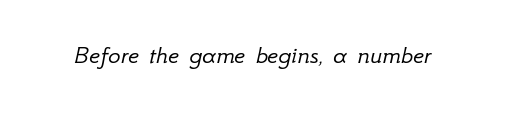
Caption: standard tracking, unaltered. Italic: yes, the glyphs are oblique. Ink coverage per letter is moderate at most. No word sits above an underline.
